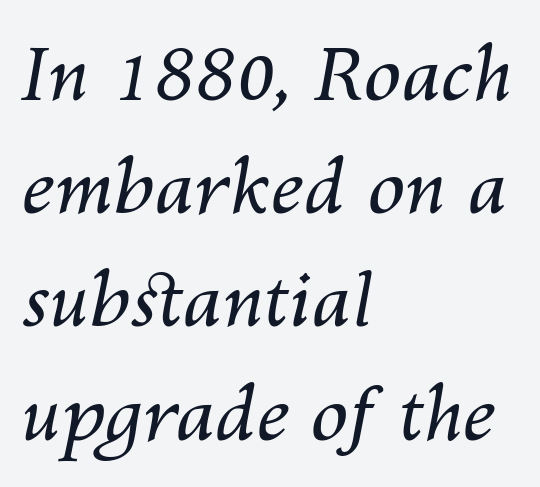
Q: Is the text bold? A: No.
Q: Is the text italic (slanted)? A: Yes, it leans right by about 10 degrees.
Q: Is the text underlined? A: No.
Q: How is the paragraph aligned? A: Left-aligned.
Q: Is the spacing between letters normal or unusually wide? A: Normal.
Q: Is the spacing between lines tight, normal or loose? A: Normal.
Q: Width (condensed, normal, or wide)? A: Normal.
Q: Stroke contrast? A: Medium.
Q: x-height? A: Medium.
Q: Monospaced? A: No.
